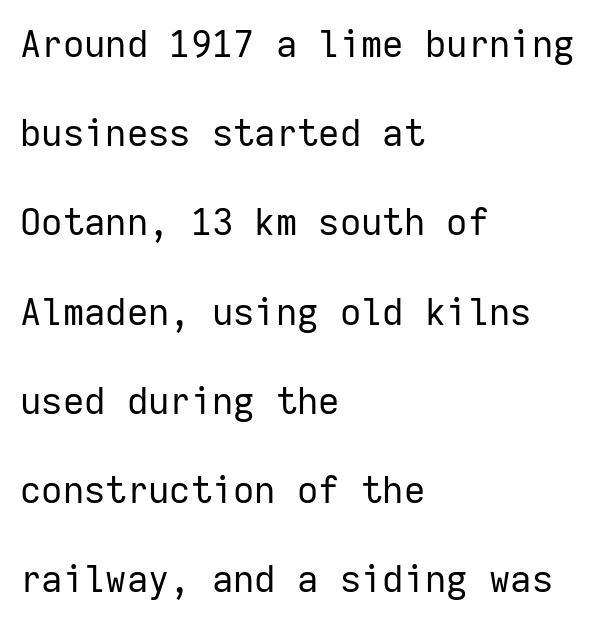
The rendering keeps characters at their native spacing. What kind of face is this? One without serifs — a sans. The face used here is monospaced, like something from a code editor. This is the regular roman posture of the typeface. The lines in this sample share a left origin and differ only in where they stop.
